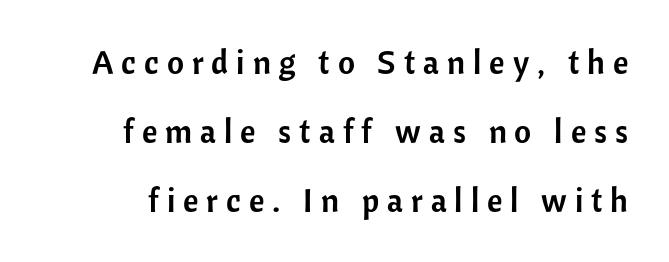
Horizontal bands of white between lines are thick stripes. Here the glyphs are tracked loosely, breaking word shapes into spaced letters. Check where the strokes stop: nothing finishes them off — pure sans. Notice how the stems are strictly vertical — no italics here.
